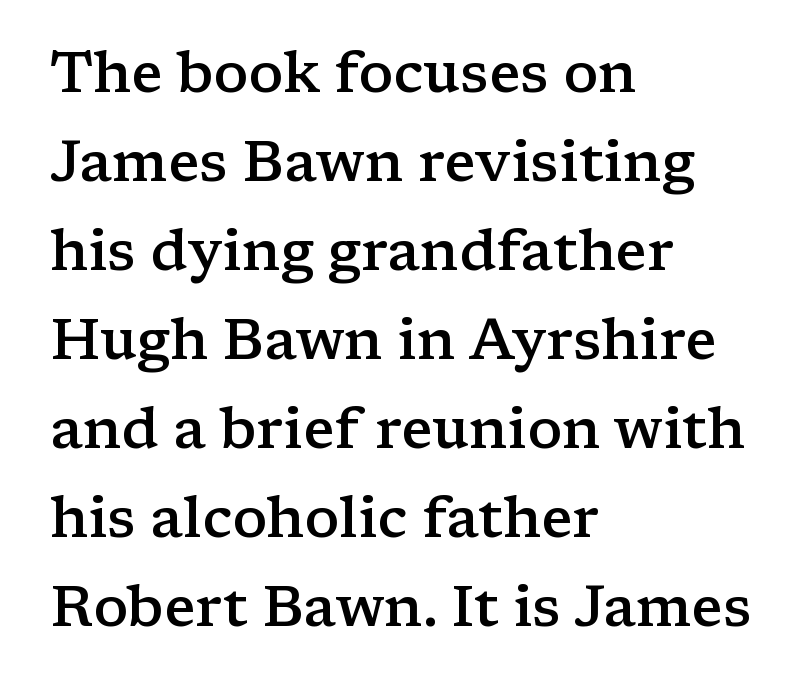
The image shows 57 px semibold, wide serif type, upright; set left-aligned, normal line spacing (1.56x), normal letter spacing, not underlined; low stroke contrast and a medium x-height.
